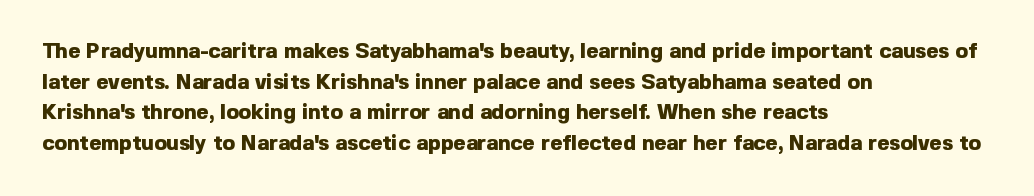
{"italic": "no", "bold": "yes", "underline": "no", "align": "left", "line_spacing": "normal", "line_spacing_ratio": 1.46, "letter_spacing": "normal", "letter_spacing_em": 0.0, "glyph_px": 21}
